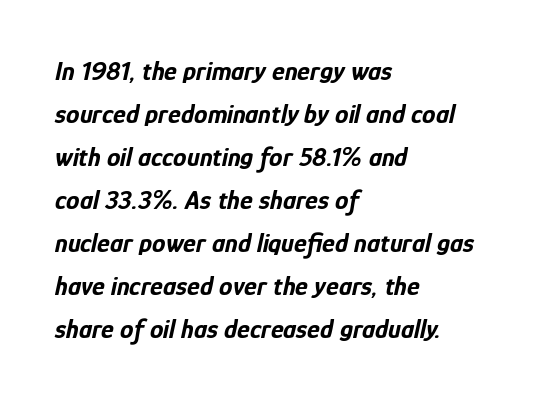
The image shows 27 px bold type, italic (leaning right); set left-aligned, normal line spacing (1.59x), normal letter spacing, not underlined.
